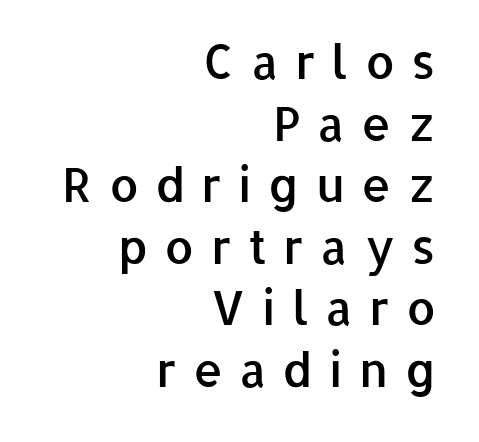
Q: Is the text bold? A: Semi-bold.
Q: Is the text italic (slanted)? A: No, it is upright.
Q: Is the typeface a serif or a sans-serif typeface? A: Sans-serif.
Q: Is the text underlined? A: No.
Q: How is the paragraph aligned? A: Right-aligned.
Q: Is the spacing between letters normal or unusually wide? A: Unusually wide.
Q: Is the spacing between lines tight, normal or loose? A: Normal.
Q: Width (condensed, normal, or wide)? A: Normal.
Q: Stroke contrast? A: Low.
Q: x-height? A: Medium.
Q: Monospaced? A: No.
